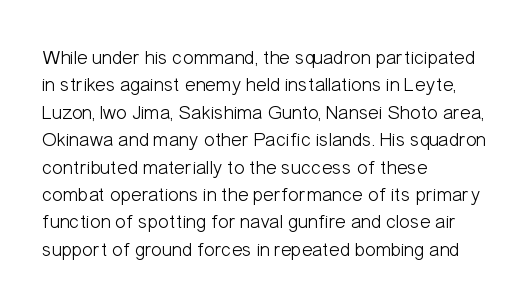
Q: Is the text bold? A: No.
Q: Is the text italic (slanted)? A: No, it is upright.
Q: Is the text underlined? A: No.
Q: How is the paragraph aligned? A: Left-aligned.
Q: Is the spacing between letters normal or unusually wide? A: Normal.
Q: Is the spacing between lines tight, normal or loose? A: Normal.
